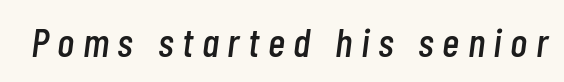
Q: Is the text italic (slanted)? A: Yes, it leans right by about 7 degrees.
Q: Is the text underlined? A: No.
Q: Is the spacing between letters normal or unusually wide? A: Unusually wide.
Q: Width (condensed, normal, or wide)? A: Condensed.
Q: Stroke contrast? A: Low.
Q: x-height? A: Medium.
Q: Monospaced? A: No.
